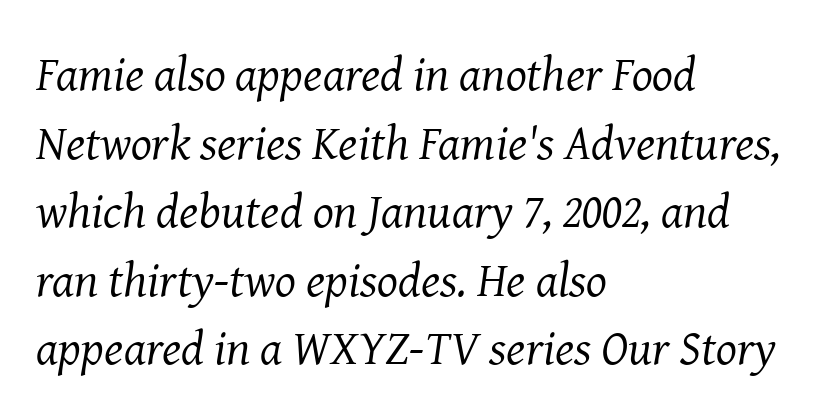
Q: Is the text bold? A: No.
Q: Is the text italic (slanted)? A: Yes, it leans right by about 8 degrees.
Q: Is the typeface a serif or a sans-serif typeface? A: Serif.
Q: Is the text underlined? A: No.
Q: How is the paragraph aligned? A: Left-aligned.
Q: Is the spacing between letters normal or unusually wide? A: Normal.
Q: Is the spacing between lines tight, normal or loose? A: Normal.
Q: Width (condensed, normal, or wide)? A: Normal.
Q: Stroke contrast? A: Medium.
Q: x-height? A: Medium.
Q: Monospaced? A: No.
